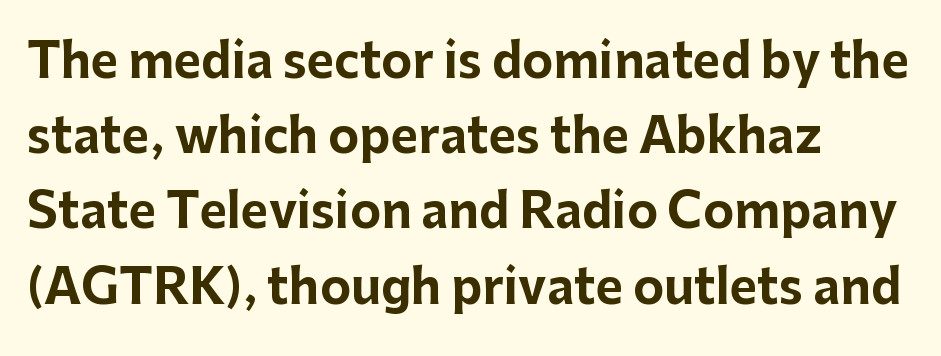
{"serif": "no", "italic": "no", "bold": "yes", "weight": "bold", "width": "normal", "stroke_contrast": "low", "x_height": "medium", "monospaced": "no", "underline": "no", "align": "left", "line_spacing": "normal", "line_spacing_ratio": 1.6, "letter_spacing": "normal", "letter_spacing_em": 0.0, "glyph_px": 47}
